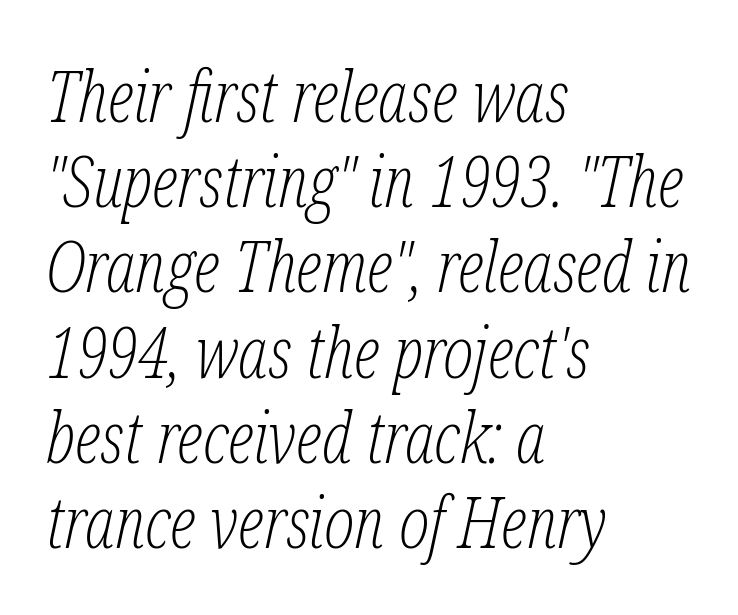
The image shows 71 px light, condensed serif type, italic (leaning right); set left-aligned, line spacing 1.2x, normal letter spacing, not underlined; low stroke contrast and a medium x-height.
